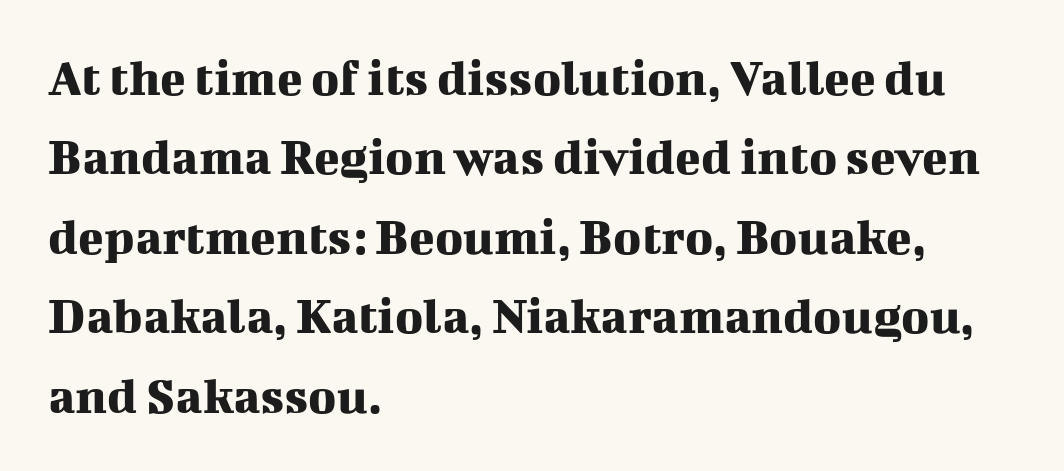
Q: Is the text italic (slanted)? A: No, it is upright.
Q: Is the typeface a serif or a sans-serif typeface? A: Serif.
Q: Is the text underlined? A: No.
Q: How is the paragraph aligned? A: Left-aligned.
Q: Is the spacing between letters normal or unusually wide? A: Normal.
Q: Is the spacing between lines tight, normal or loose? A: Normal.
Q: Width (condensed, normal, or wide)? A: Normal.
Q: Stroke contrast? A: Medium.
Q: x-height? A: Medium.
Q: Monospaced? A: No.
